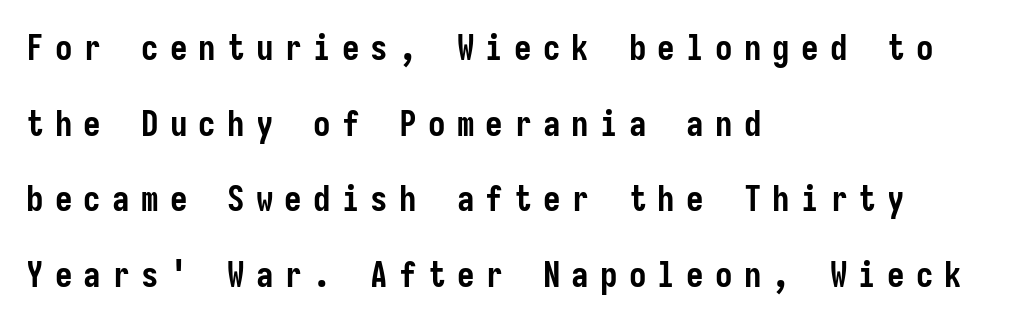
Q: Is the text bold? A: Yes.
Q: Is the text italic (slanted)? A: No, it is upright.
Q: Is the typeface a serif or a sans-serif typeface? A: Sans-serif.
Q: Is the text underlined? A: No.
Q: How is the paragraph aligned? A: Left-aligned.
Q: Is the spacing between letters normal or unusually wide? A: Unusually wide.
Q: Is the spacing between lines tight, normal or loose? A: Loose.
Q: Width (condensed, normal, or wide)? A: Condensed.
Q: Stroke contrast? A: Low.
Q: x-height? A: Medium.
